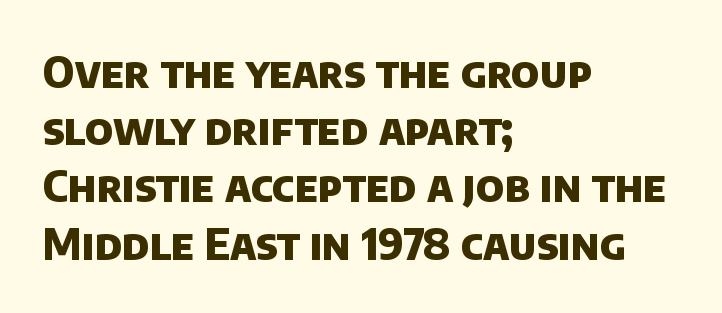
Underline: absent. Letter spacing: default. Vertical spacing — default. Layout note: lines flush left. These lines are rendered in a variable-pitch font. Observe the absence of serifs on each vertical stroke in this sample.
